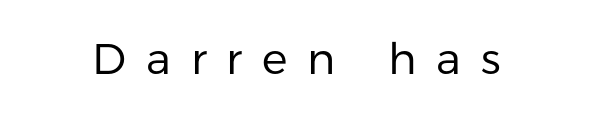
Honestly, the letter spacing is so wide it's the main thing you notice. This sample uses an upright cut, with every glyph sitting square on the baseline. Regarding serifs, this sample does without them. Spacing verdict: proportional, widths tailored to each character. Heft: none added — not bold. Nobody drew a line under any word here.
